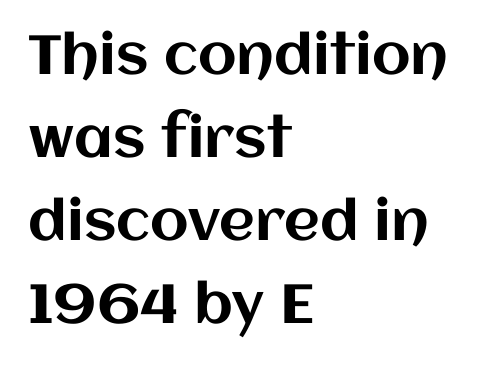
Q: Is the text italic (slanted)? A: No, it is upright.
Q: Is the text underlined? A: No.
Q: How is the paragraph aligned? A: Left-aligned.
Q: Is the spacing between letters normal or unusually wide? A: Normal.
Q: Is the spacing between lines tight, normal or loose? A: Normal.
Q: Width (condensed, normal, or wide)? A: Normal.
Q: Stroke contrast? A: Medium.
Q: x-height? A: Large.
Q: Monospaced? A: No.
